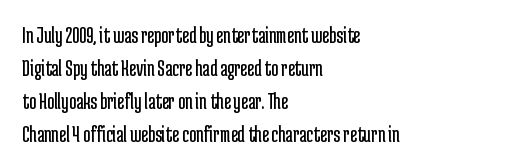
The image shows 24 px text type, upright; set left-aligned, normal line spacing (1.37x), normal letter spacing, not underlined.
